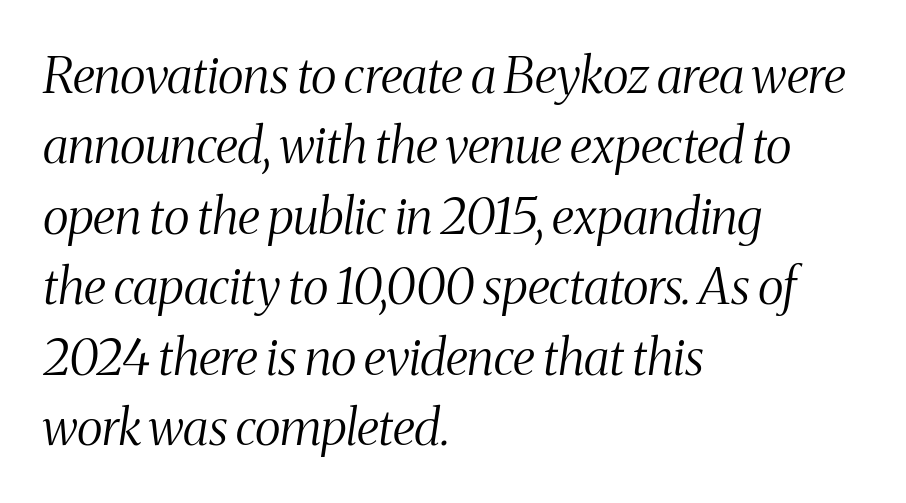
Q: Is the text bold? A: No.
Q: Is the text italic (slanted)? A: Yes, it leans right by about 8 degrees.
Q: Is the typeface a serif or a sans-serif typeface? A: Serif.
Q: Is the text underlined? A: No.
Q: How is the paragraph aligned? A: Left-aligned.
Q: Is the spacing between letters normal or unusually wide? A: Normal.
Q: Is the spacing between lines tight, normal or loose? A: Normal.
Q: Width (condensed, normal, or wide)? A: Condensed.
Q: Stroke contrast? A: Medium.
Q: x-height? A: Medium.
Q: Monospaced? A: No.
